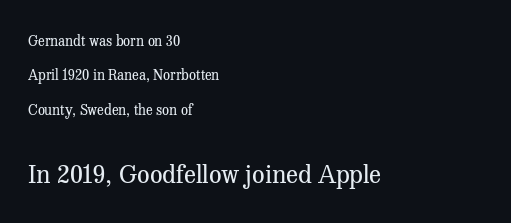
Letters have the restrained weight of plain body copy at most. Notice the wide empty band between every row — that's loose leading. No extra tracking has been applied to these lines. Only glyphs here, with clear space below each row.
